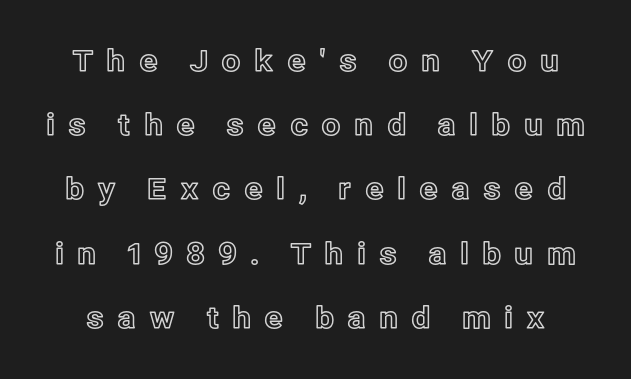
Q: Is the text italic (slanted)? A: No, it is upright.
Q: Is the text underlined? A: No.
Q: Is the spacing between letters normal or unusually wide? A: Unusually wide.
Q: Is the spacing between lines tight, normal or loose? A: Loose.
Q: Width (condensed, normal, or wide)? A: Normal.
Q: x-height? A: Medium.
Q: Monospaced? A: No.
